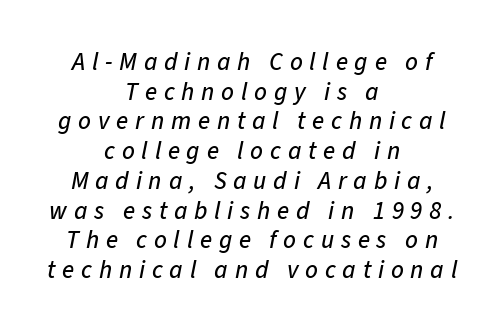
Q: Is the text italic (slanted)? A: Yes, it leans right by about 11 degrees.
Q: Is the text underlined? A: No.
Q: How is the paragraph aligned? A: Centered.
Q: Is the spacing between letters normal or unusually wide? A: Unusually wide.
